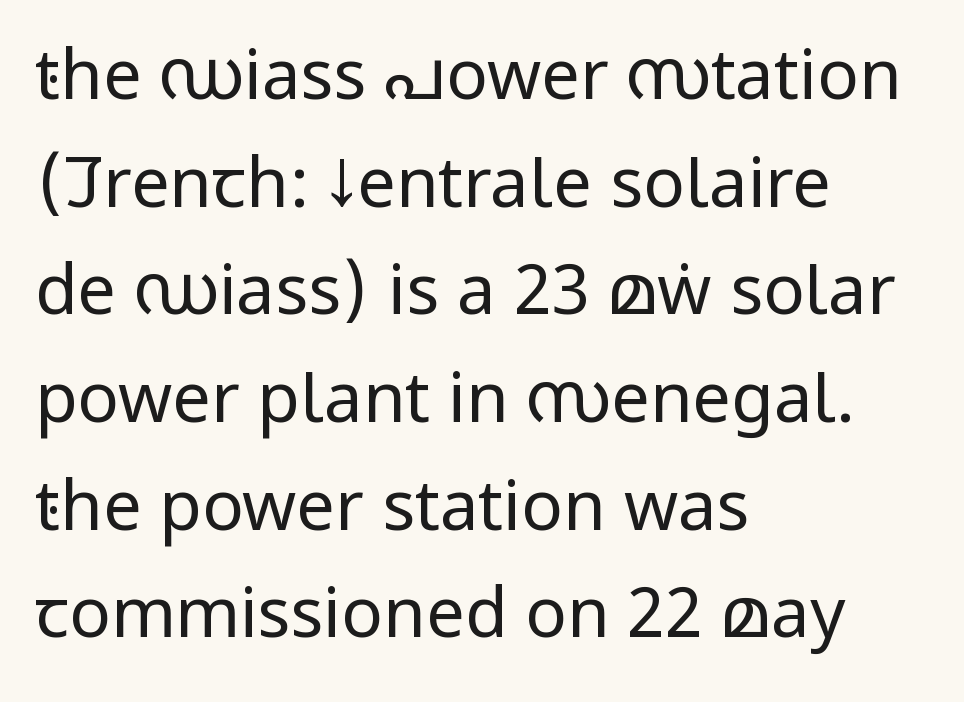
Q: Is the text bold? A: No.
Q: Is the text italic (slanted)? A: No, it is upright.
Q: Is the typeface a serif or a sans-serif typeface? A: Sans-serif.
Q: Is the text underlined? A: No.
Q: How is the paragraph aligned? A: Left-aligned.
Q: Is the spacing between letters normal or unusually wide? A: Normal.
Q: Is the spacing between lines tight, normal or loose? A: Normal.
Q: Width (condensed, normal, or wide)? A: Condensed.
Q: Stroke contrast? A: Low.
Q: x-height? A: Large.
Q: Monospaced? A: No.
